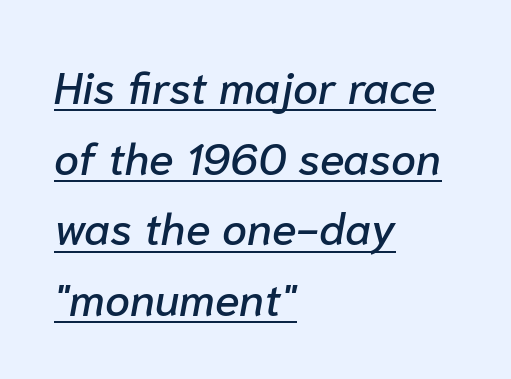
The image shows 45 px text type, italic (leaning right); set left-aligned, normal line spacing (1.57x), normal letter spacing, underlined; low stroke contrast and a medium x-height.
